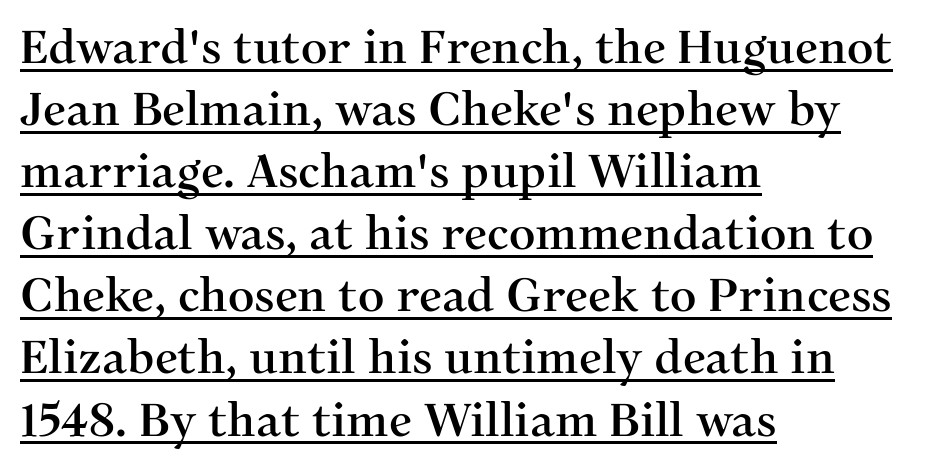
Q: Is the text italic (slanted)? A: No, it is upright.
Q: Is the typeface a serif or a sans-serif typeface? A: Serif.
Q: Is the text underlined? A: Yes.
Q: How is the paragraph aligned? A: Left-aligned.
Q: Is the spacing between letters normal or unusually wide? A: Normal.
Q: Is the spacing between lines tight, normal or loose? A: Normal.
Q: Width (condensed, normal, or wide)? A: Normal.
Q: Stroke contrast? A: Medium.
Q: x-height? A: Medium.
Q: Monospaced? A: No.
